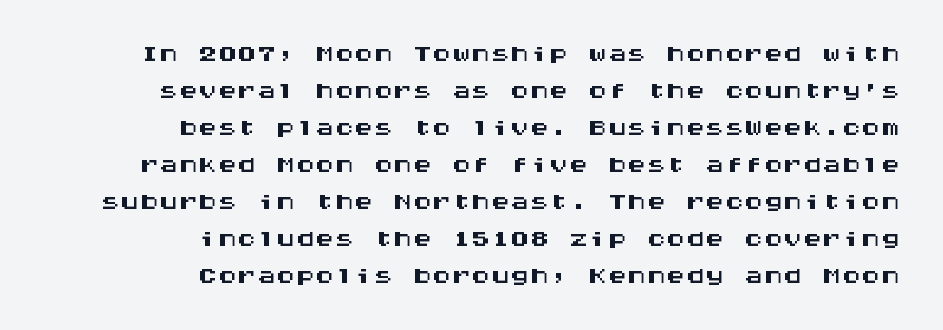
Q: Is the text italic (slanted)? A: No, it is upright.
Q: Is the typeface a serif or a sans-serif typeface? A: Sans-serif.
Q: Is the text underlined? A: No.
Q: How is the paragraph aligned? A: Right-aligned.
Q: Is the spacing between letters normal or unusually wide? A: Normal.
Q: Is the spacing between lines tight, normal or loose? A: Tight.
Q: Width (condensed, normal, or wide)? A: Wide.
Q: Stroke contrast? A: Medium.
Q: x-height? A: Large.
Q: Monospaced? A: Yes.
